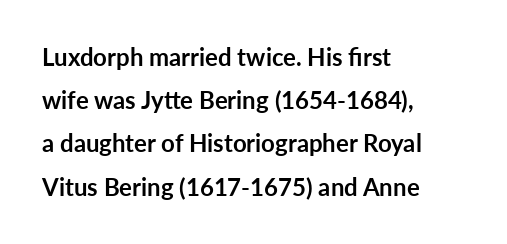
Q: Is the text bold? A: Yes.
Q: Is the text italic (slanted)? A: No, it is upright.
Q: Is the text underlined? A: No.
Q: How is the paragraph aligned? A: Left-aligned.
Q: Is the spacing between letters normal or unusually wide? A: Normal.
